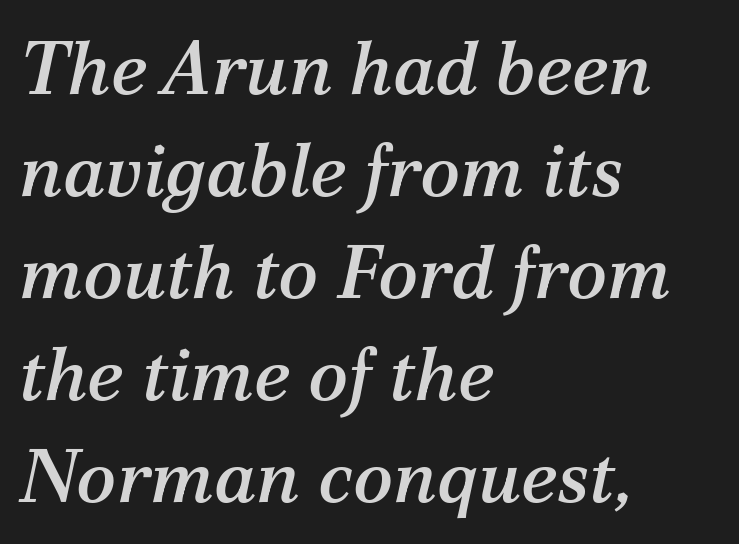
{"serif": "yes", "italic": "yes", "lean": "right", "slant_degrees": 12, "width": "normal", "stroke_contrast": "medium", "x_height": "medium", "monospaced": "no", "underline": "no", "align": "left", "line_spacing": "normal", "line_spacing_ratio": 1.36, "letter_spacing": "normal", "letter_spacing_em": 0.0, "glyph_px": 75}
